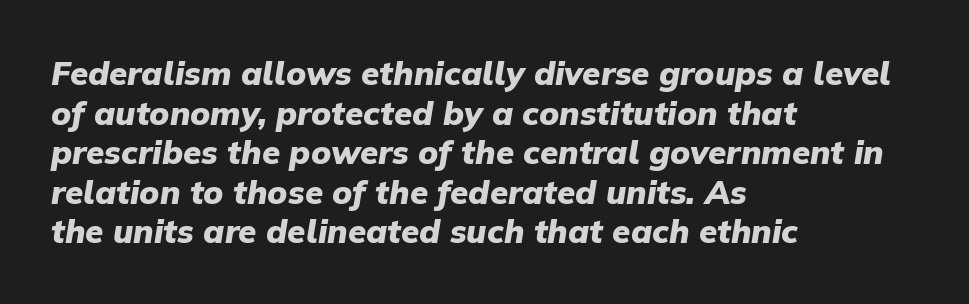
{"italic": "yes", "lean": "right", "slant_degrees": 9, "bold": "yes", "weight": "heavy", "width": "normal", "stroke_contrast": "low", "x_height": "medium", "monospaced": "no", "underline": "no", "align": "left", "line_spacing_ratio": 1.2, "letter_spacing": "normal", "letter_spacing_em": 0.0, "glyph_px": 33}
